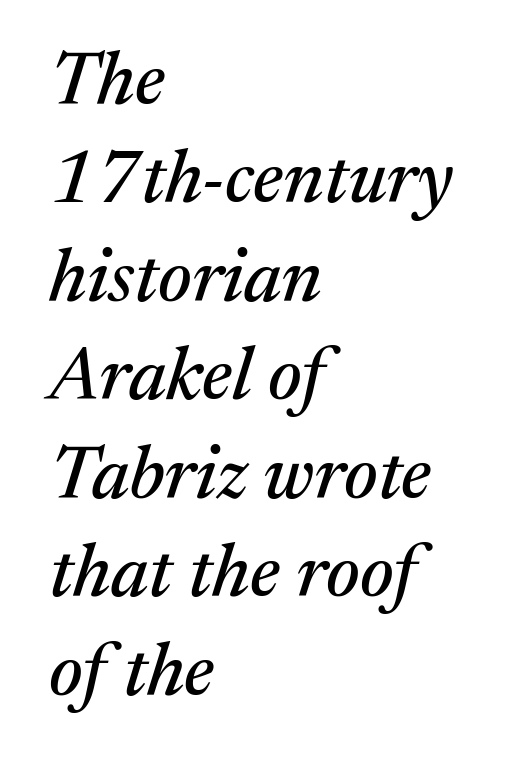
The image shows 74 px serif type, italic (leaning right); set left-aligned, normal line spacing (1.33x), normal letter spacing, not underlined; medium stroke contrast and a medium x-height.
